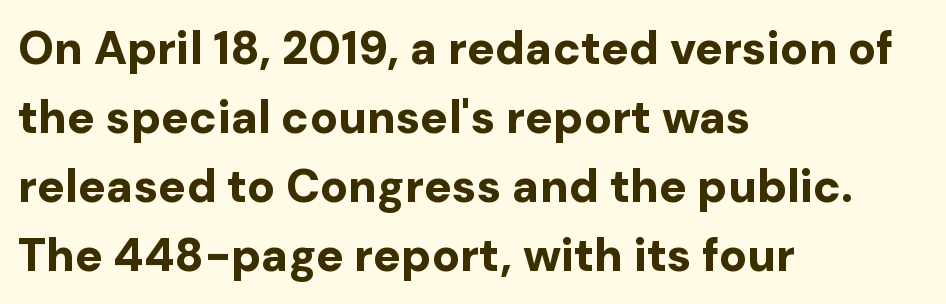
{"serif": "no", "italic": "no", "bold": "yes", "weight": "bold", "width": "normal", "stroke_contrast": "low", "x_height": "medium", "monospaced": "no", "underline": "no", "align": "left", "line_spacing": "normal", "line_spacing_ratio": 1.5, "letter_spacing": "normal", "letter_spacing_em": 0.0, "glyph_px": 46}
